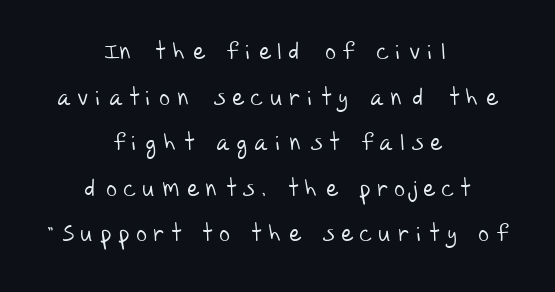
The image shows 23 px text type; set centered, loose line spacing (1.98x), unusually wide letter spacing (+0.33 em), not underlined.
